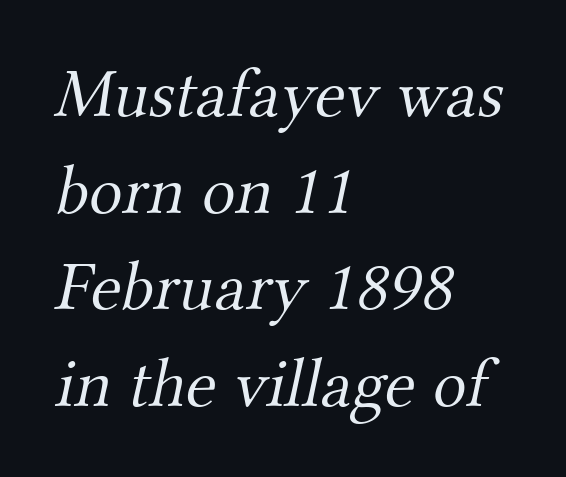
{"serif": "yes", "bold": "no", "weight": "light", "width": "normal", "stroke_contrast": "medium", "x_height": "small", "monospaced": "no", "underline": "no", "align": "left", "line_spacing": "normal", "line_spacing_ratio": 1.38, "letter_spacing": "normal", "letter_spacing_em": 0.0, "glyph_px": 70}
